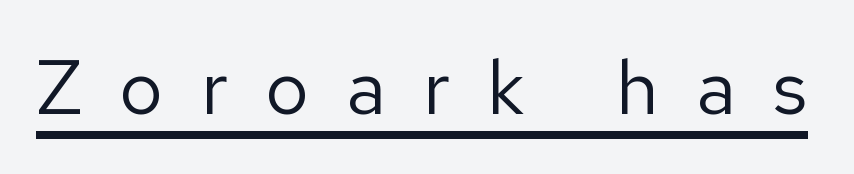
{"serif": "no", "italic": "no", "bold": "no", "weight": "regular", "width": "normal", "stroke_contrast": "low", "x_height": "medium", "monospaced": "no", "underline": "yes", "letter_spacing": "wide", "letter_spacing_em": 0.49, "glyph_px": 76}
